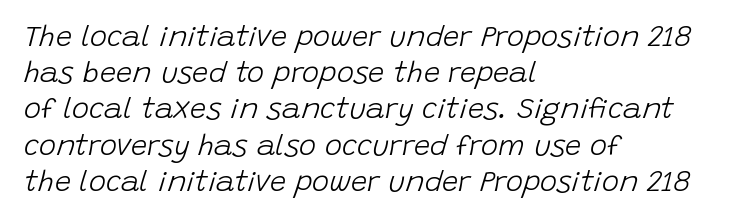
The image shows 29 px light type, italic (leaning right); set left-aligned, normal line spacing (1.25x), normal letter spacing, not underlined; low stroke contrast and a large x-height.
